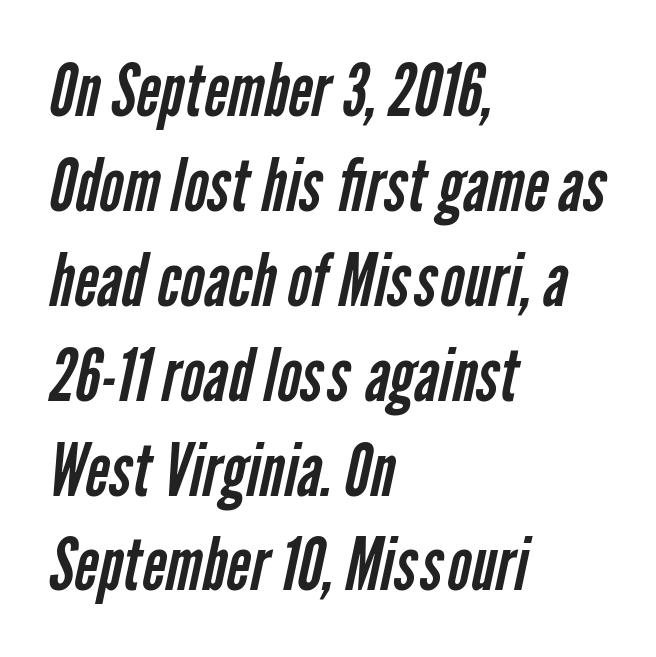
Letterform terminals end flat and unadorned throughout the passage. Unbolded letterforms with no extra heft. The text block is weighted toward the left margin, trailing off unevenly rightward. The rows are spaced the way most documents space them.
